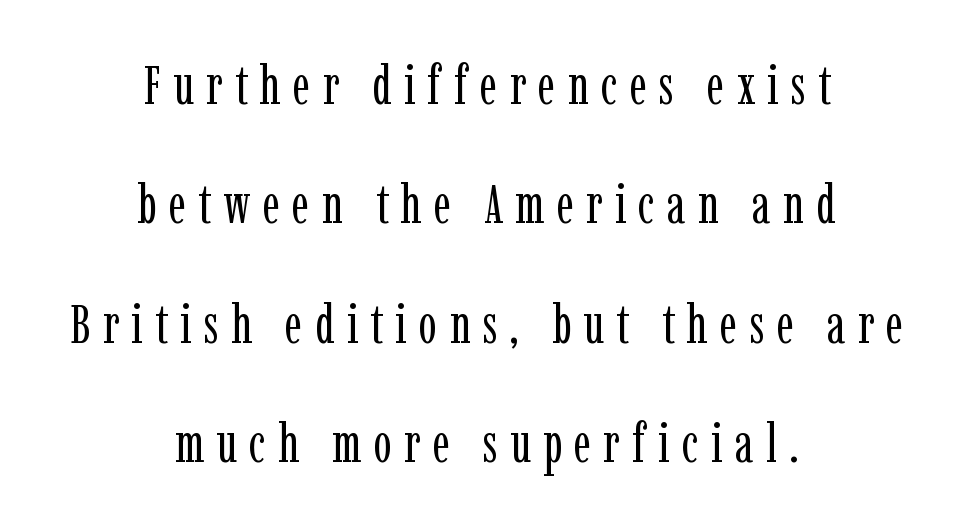
The image shows 54 px regular-weight, condensed serif type, upright; set centered, loose line spacing (2.21x), unusually wide letter spacing (+0.23 em), not underlined; low stroke contrast and a medium x-height.
